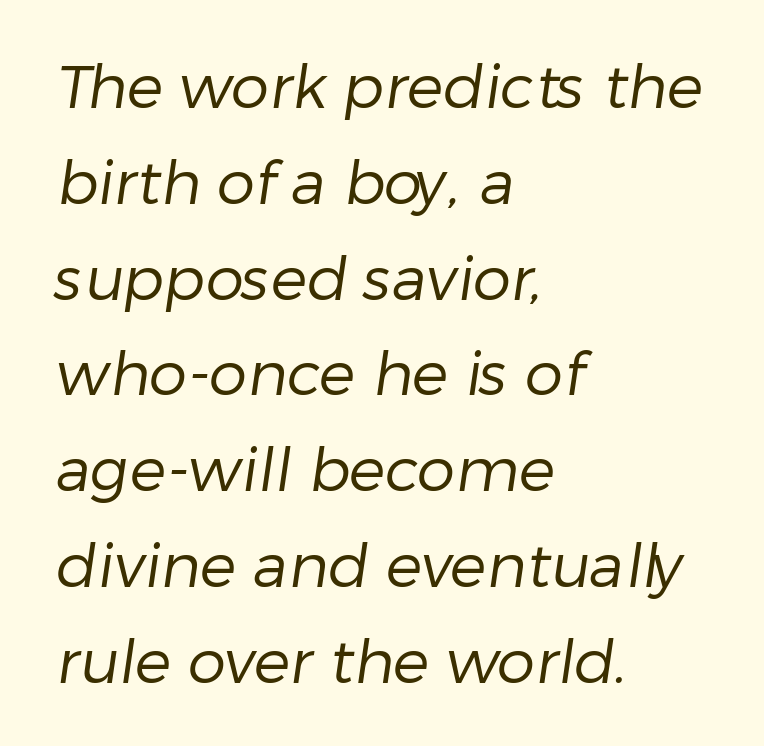
{"serif": "no", "bold": "no", "weight": "regular", "width": "normal", "stroke_contrast": "low", "x_height": "medium", "monospaced": "no", "underline": "no", "align": "left", "line_spacing": "normal", "line_spacing_ratio": 1.57, "letter_spacing": "normal", "letter_spacing_em": 0.0, "glyph_px": 61}
